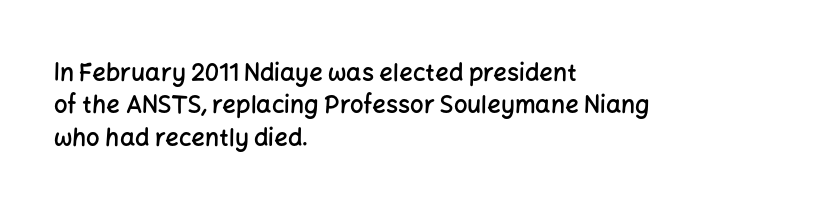
{"italic": "no", "bold": "semi", "underline": "no", "align": "left", "line_spacing": "normal", "line_spacing_ratio": 1.35, "letter_spacing": "normal", "letter_spacing_em": 0.0, "glyph_px": 24}
